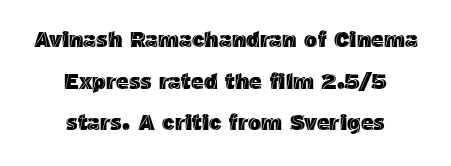
The image shows 22 px text type, upright; set centered, line spacing 1.89x, normal letter spacing, not underlined.
